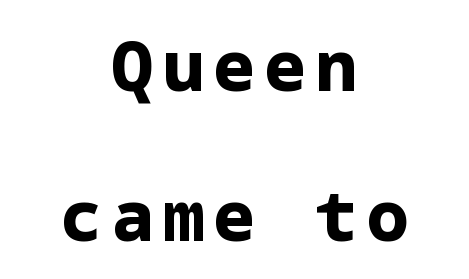
This sample uses a sans-serif face. The specimen omits any rule beneath the text block's lines. If you drew a line through each stem, it would be perfectly vertical. The leading is generous, giving the passage an open texture. Neither beginnings nor endings align; midpoints do. Does the weight exceed regular? Yes, all the way to bold.
